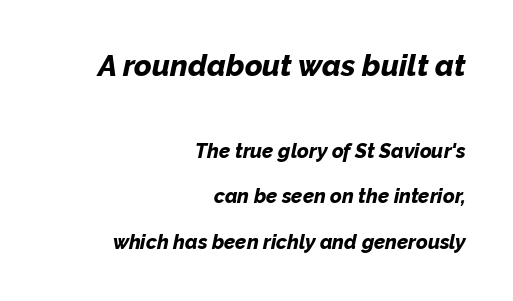
The image shows 30 px bold type, italic (leaning right); set right-aligned, loose line spacing (2.27x), normal letter spacing, not underlined; the first (top) block is 1.5x larger; low stroke contrast and a medium x-height.
